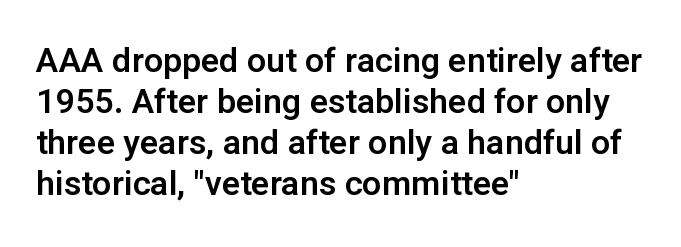
Q: Is the text italic (slanted)? A: No, it is upright.
Q: Is the typeface a serif or a sans-serif typeface? A: Sans-serif.
Q: Is the text underlined? A: No.
Q: How is the paragraph aligned? A: Left-aligned.
Q: Is the spacing between letters normal or unusually wide? A: Normal.
Q: Width (condensed, normal, or wide)? A: Normal.
Q: Stroke contrast? A: Low.
Q: x-height? A: Medium.
Q: Monospaced? A: No.
